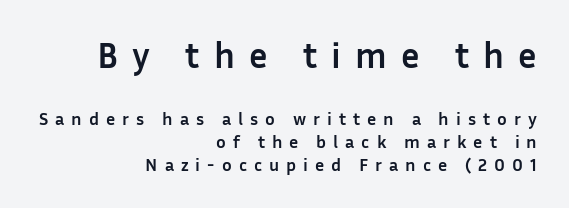
Q: Is the text bold? A: Yes.
Q: Is the text italic (slanted)? A: No, it is upright.
Q: Is the typeface a serif or a sans-serif typeface? A: Sans-serif.
Q: Is the text underlined? A: No.
Q: How is the paragraph aligned? A: Right-aligned.
Q: Is the spacing between letters normal or unusually wide? A: Unusually wide.
Q: Is the spacing between lines tight, normal or loose? A: Normal.
Q: Which block of text is set in a larger size, the first (top) or the second (bottom)? A: The first (top) one.
Q: Width (condensed, normal, or wide)? A: Normal.
Q: Stroke contrast? A: Low.
Q: x-height? A: Medium.
Q: Monospaced? A: No.
